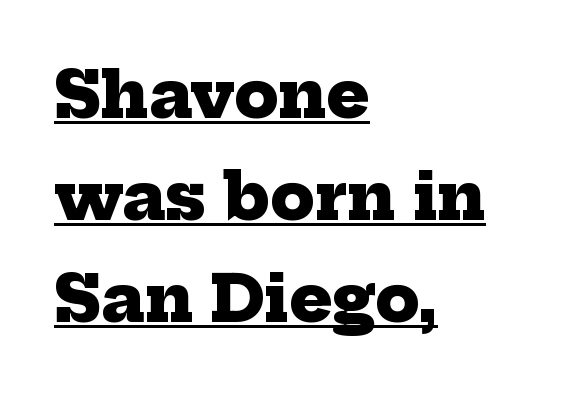
{"serif": "yes", "bold": "yes", "weight": "heavy", "width": "normal", "stroke_contrast": "low", "x_height": "medium", "monospaced": "no", "underline": "yes", "align": "left", "line_spacing": "normal", "line_spacing_ratio": 1.59, "letter_spacing": "normal", "letter_spacing_em": 0.0, "glyph_px": 64}
